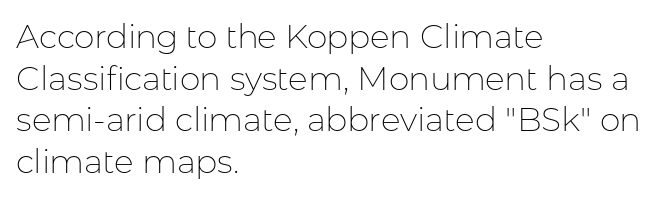
The image shows 33 px thin sans-serif type, upright; set left-aligned, normal line spacing (1.26x), normal letter spacing, not underlined; low stroke contrast and a medium x-height.
